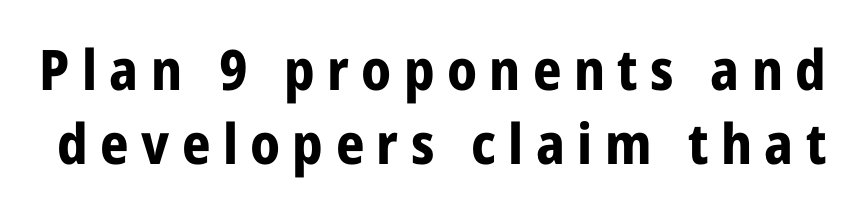
How are the letters spaced? Widely, with obvious added tracking. The rendering uses natural spacing where letterforms have individual widths. Weight: bold. Bare-footed words on every line. Serifs: no, the terminals of the letterforms are clean.
